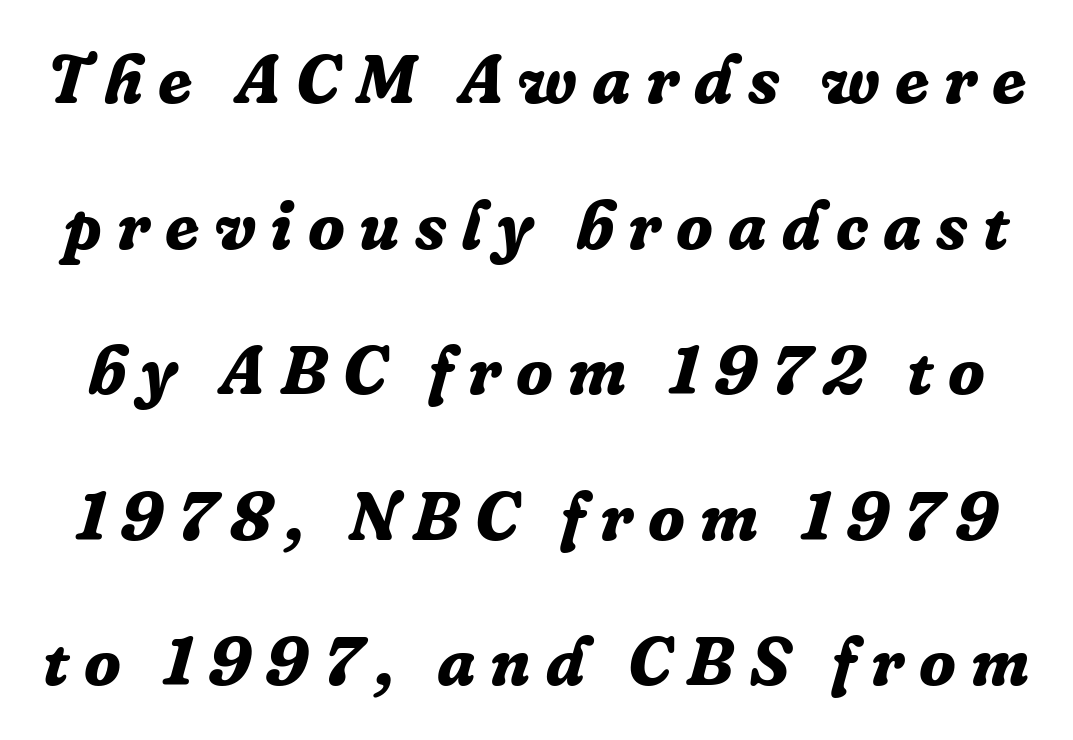
The image shows 68 px bold serif type, italic (leaning right); set loose line spacing (2.14x), unusually wide letter spacing (+0.22 em), not underlined; low stroke contrast and a medium x-height.
